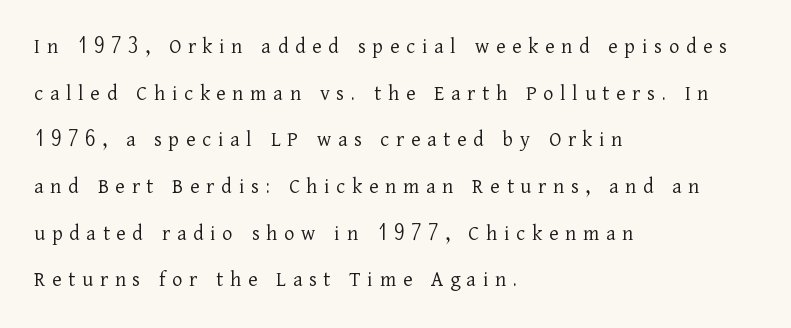
{"italic": "no", "bold": "no", "underline": "no", "align": "left", "line_spacing": "loose", "line_spacing_ratio": 2.12, "letter_spacing": "wide", "letter_spacing_em": 0.31, "glyph_px": 22}
